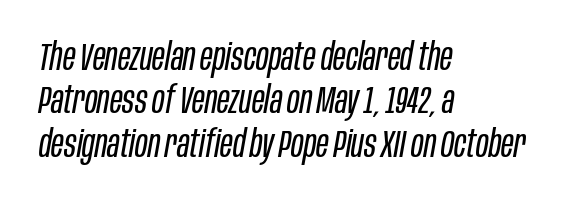
The image shows 38 px regular-weight, condensed type, italic (leaning right); set left-aligned, tight line spacing (1.14x), normal letter spacing, not underlined; low stroke contrast and a large x-height.
